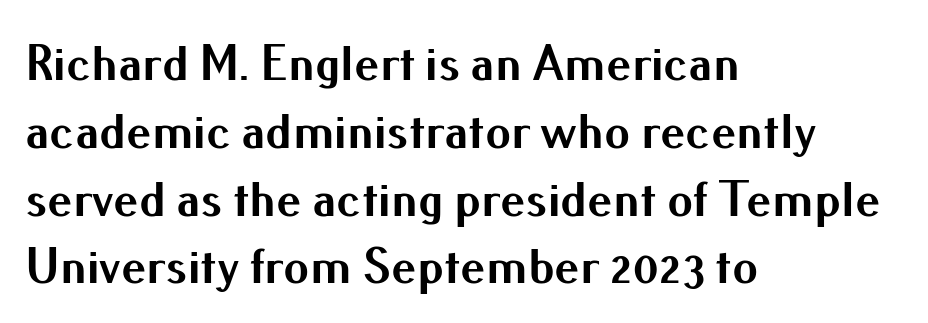
Notice how the passage keeps a crisp vertical edge on the left only. The letters stand straight up with perfectly vertical stems. Check the space under the baseline: it is left empty. You could not count columns in this text — the font is proportionally spaced. Look at the tracking — it's just the regular setting, nothing added.
